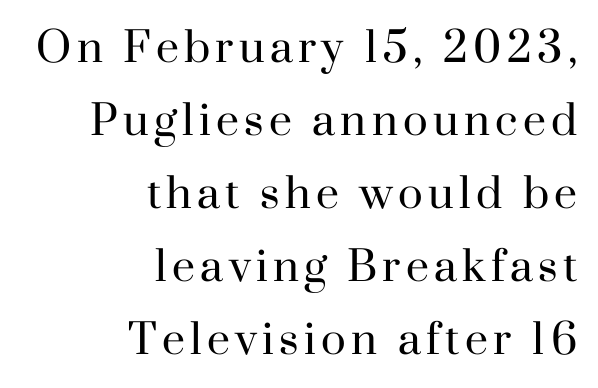
The image shows 41 px regular-weight serif type, upright; set right-aligned, line spacing 1.78x, not underlined; high stroke contrast and a small x-height.
